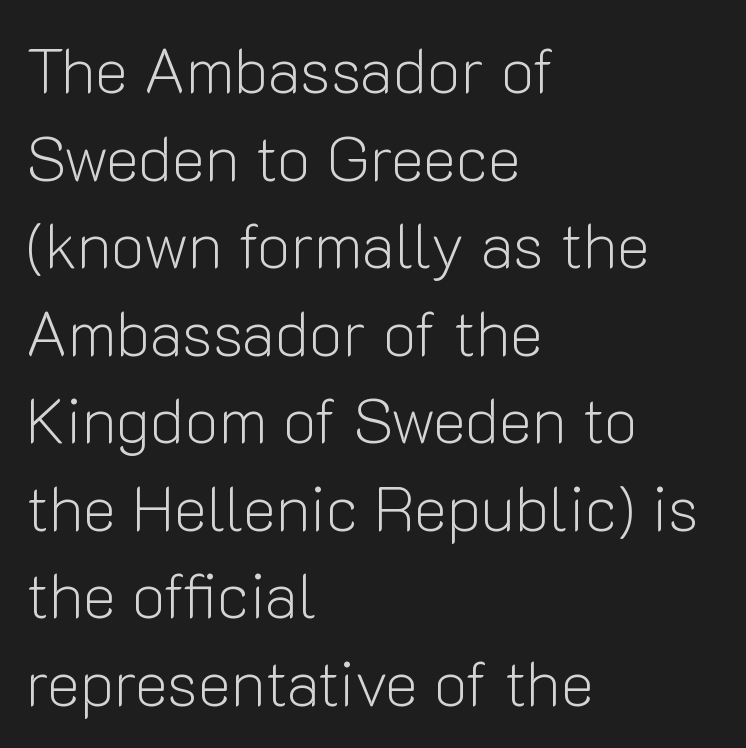
{"serif": "no", "italic": "no", "bold": "no", "weight": "light", "width": "normal", "stroke_contrast": "low", "x_height": "medium", "monospaced": "no", "underline": "no", "align": "left", "line_spacing": "normal", "line_spacing_ratio": 1.39, "letter_spacing": "normal", "letter_spacing_em": 0.0, "glyph_px": 63}
